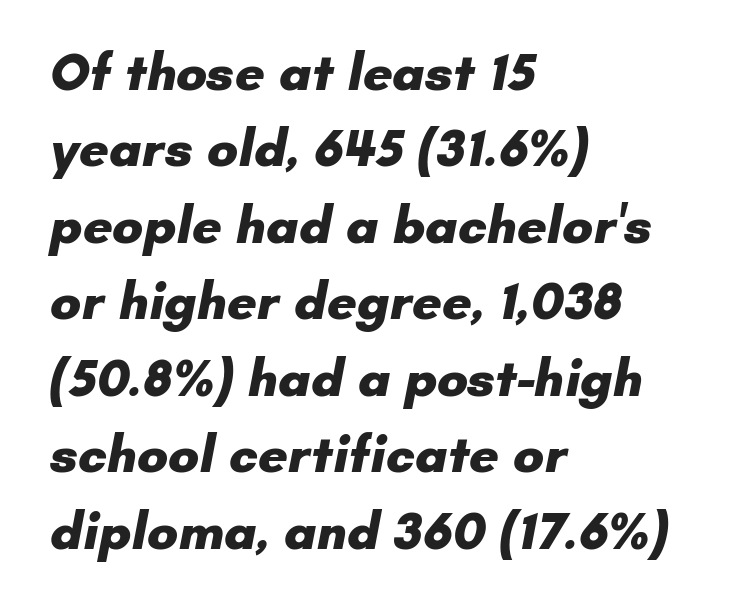
Q: Is the text bold? A: Yes.
Q: Is the typeface a serif or a sans-serif typeface? A: Sans-serif.
Q: Is the text underlined? A: No.
Q: How is the paragraph aligned? A: Left-aligned.
Q: Is the spacing between letters normal or unusually wide? A: Normal.
Q: Is the spacing between lines tight, normal or loose? A: Normal.
Q: Width (condensed, normal, or wide)? A: Normal.
Q: Stroke contrast? A: Low.
Q: x-height? A: Small.
Q: Monospaced? A: No.
